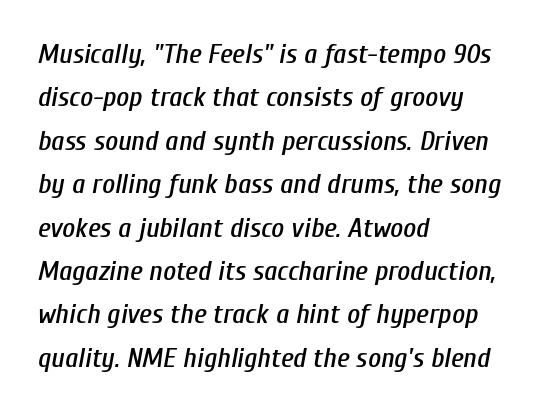
The image shows 28 px condensed type, italic (leaning right); set left-aligned, normal line spacing (1.55x), normal letter spacing, not underlined; low stroke contrast and a medium x-height.
